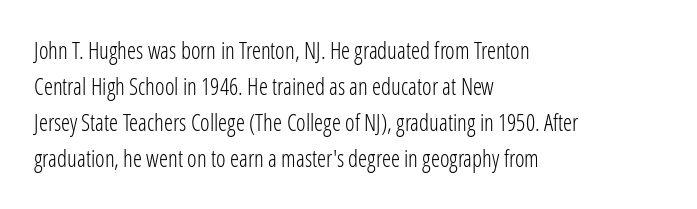
Nothing unusual about the tracking: characters are spaced as the font intends. The typesetter chose a ragged-right arrangement here. Vertical strokes here are truly vertical. In terms of leading, this rendering sits right in the middle.
